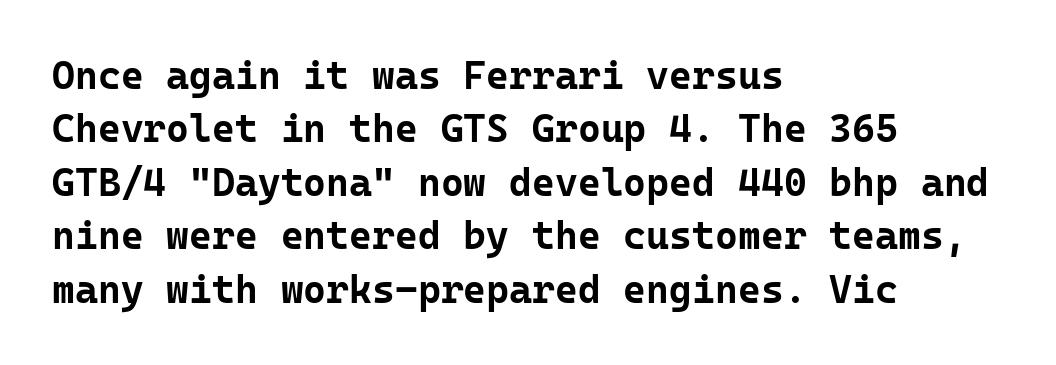
The image shows 39 px bold sans-serif type, upright, monospaced; set left-aligned, normal line spacing (1.37x), normal letter spacing, not underlined; low stroke contrast and a medium x-height.
